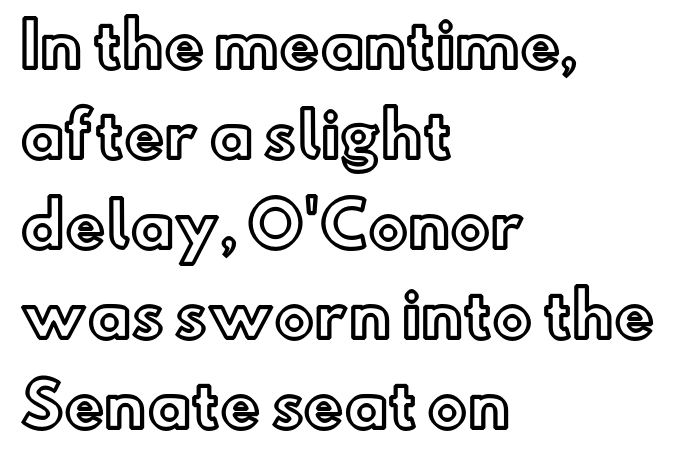
{"italic": "no", "width": "normal", "x_height": "small", "monospaced": "no", "underline": "no", "align": "left", "line_spacing": "normal", "line_spacing_ratio": 1.5, "letter_spacing": "normal", "letter_spacing_em": 0.0, "glyph_px": 60}
